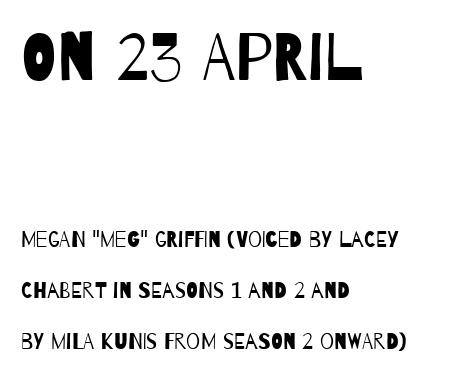
Q: Is the text bold? A: No.
Q: Is the typeface a serif or a sans-serif typeface? A: Sans-serif.
Q: Is the text underlined? A: No.
Q: How is the paragraph aligned? A: Left-aligned.
Q: Is the spacing between letters normal or unusually wide? A: Normal.
Q: Is the spacing between lines tight, normal or loose? A: Loose.
Q: Which block of text is set in a larger size, the first (top) or the second (bottom)? A: The first (top) one.
Q: Width (condensed, normal, or wide)? A: Condensed.
Q: Stroke contrast? A: Low.
Q: x-height? A: Large.
Q: Monospaced? A: No.
